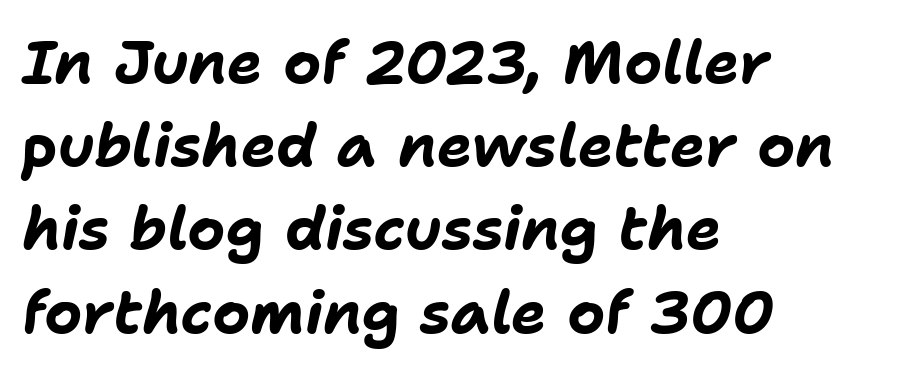
The image shows 59 px bold type, italic (leaning right); set left-aligned, normal line spacing (1.41x), normal letter spacing, not underlined; low stroke contrast and a medium x-height.
